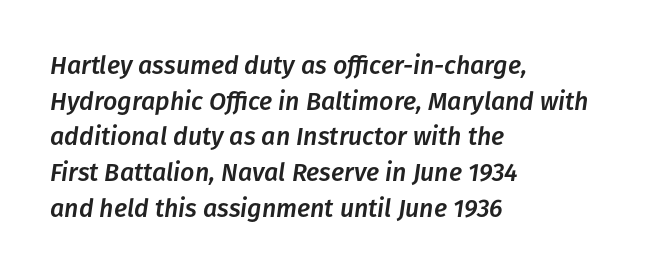
The image shows 25 px text type, italic (leaning right); set left-aligned, normal line spacing (1.43x), normal letter spacing, not underlined.
